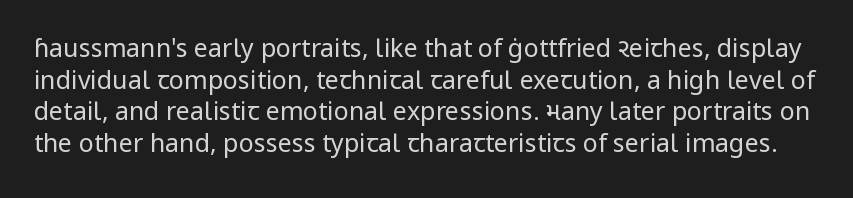
The image shows 25 px text type, upright; set normal line spacing (1.27x), normal letter spacing, not underlined.
